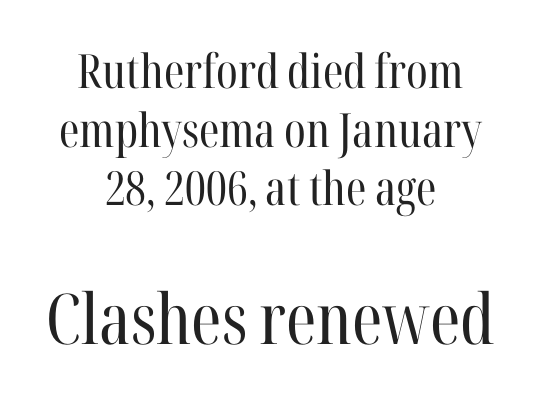
{"serif": "yes", "italic": "no", "bold": "no", "weight": "regular", "width": "condensed", "stroke_contrast": "high", "x_height": "medium", "monospaced": "no", "underline": "no", "align": "center", "line_spacing": "normal", "line_spacing_ratio": 1.25, "letter_spacing": "normal", "letter_spacing_em": 0.0, "larger_block": "second", "size_ratio": 1.49, "glyph_px": 70}
